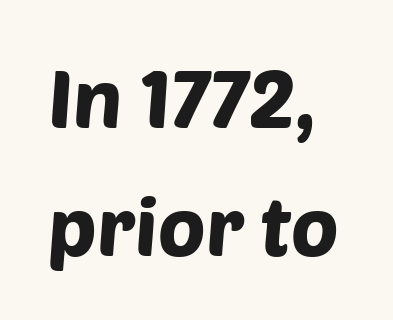
Q: Is the typeface a serif or a sans-serif typeface? A: Sans-serif.
Q: Is the text underlined? A: No.
Q: Is the spacing between letters normal or unusually wide? A: Normal.
Q: Is the spacing between lines tight, normal or loose? A: Normal.
Q: Width (condensed, normal, or wide)? A: Normal.
Q: Stroke contrast? A: Low.
Q: x-height? A: Large.
Q: Monospaced? A: No.
